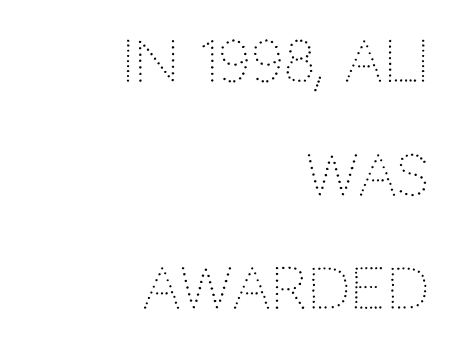
{"serif": "no", "italic": "no", "bold": "no", "weight": "light", "width": "normal", "stroke_contrast": "low", "x_height": "large", "monospaced": "no", "underline": "no", "align": "right", "line_spacing": "loose", "line_spacing_ratio": 2.03, "letter_spacing": "normal", "letter_spacing_em": 0.0, "glyph_px": 56}
